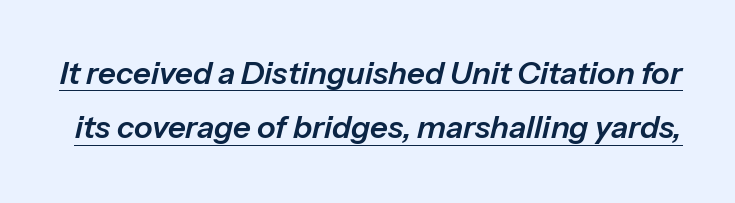
Default kerning and tracking; the words read as compact shapes. This is underlined copy, the kind a proofreader might mark for attention. Is this a fixed-width face? No — the glyphs have proportional, varying widths. The typography opts for an oblique posture over an upright one.
